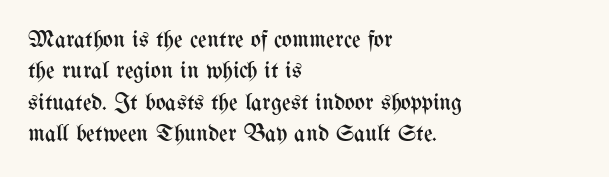
What stands out about the letter spacing? Nothing — it is the standard amount. Unmarked baselines from the first word to the last. The rendering anchors every line to the left-hand side. Regarding leading, the lines here are spaced in the standard way. Compared with a typical body face, this is equally light or lighter still. In terms of posture, this sample is upright.
